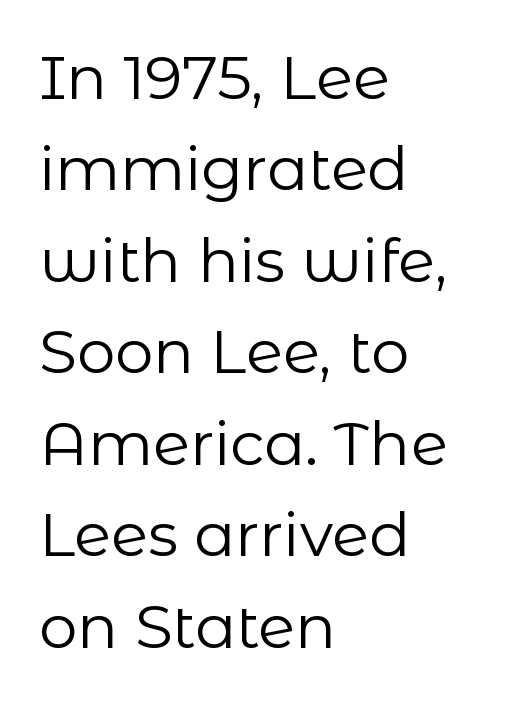
The image shows 61 px regular-weight sans-serif type, upright; set left-aligned, normal line spacing (1.5x), normal letter spacing, not underlined; low stroke contrast and a medium x-height.
